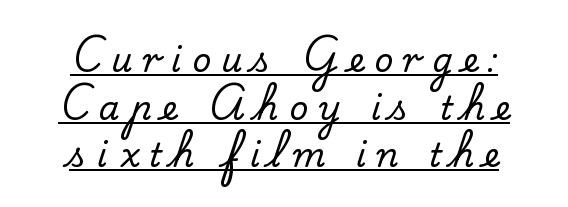
These characters rest on top of a visible drawn line. A typesetter would label this face a serif. This sample uses expanded letter spacing, leaving extra air between glyphs. A normal amount of white space separates one row of letters from the next. The letters advance in unequal steps, a hallmark of proportional type.
